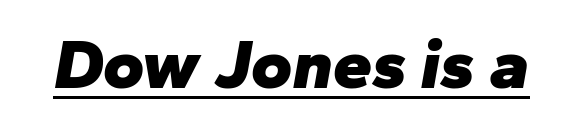
Style check: oblique. The face used here appears with an underline applied. Character widths vary here, with narrow letters taking less room than wide ones. The face used here is rendered with its standard letterfit.
